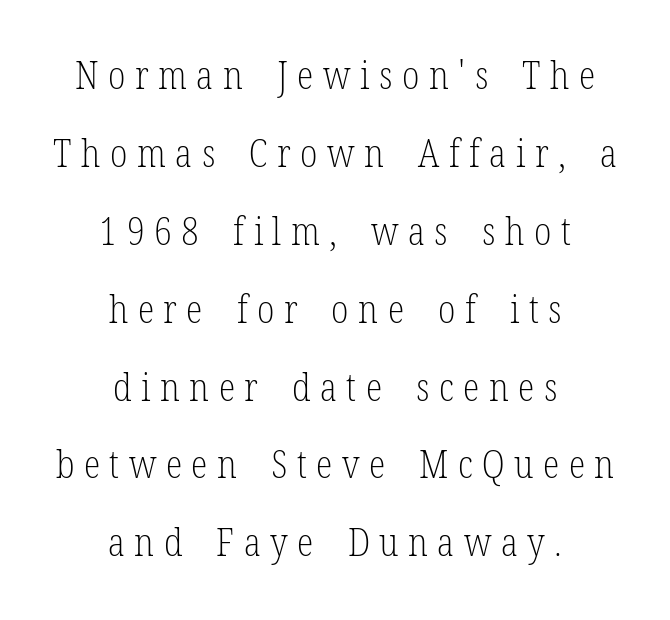
Q: Is the text bold? A: No.
Q: Is the text italic (slanted)? A: No, it is upright.
Q: Is the typeface a serif or a sans-serif typeface? A: Serif.
Q: Is the text underlined? A: No.
Q: How is the paragraph aligned? A: Centered.
Q: Is the spacing between letters normal or unusually wide? A: Unusually wide.
Q: Is the spacing between lines tight, normal or loose? A: Loose.
Q: Width (condensed, normal, or wide)? A: Condensed.
Q: Stroke contrast? A: Low.
Q: x-height? A: Medium.
Q: Monospaced? A: No.
